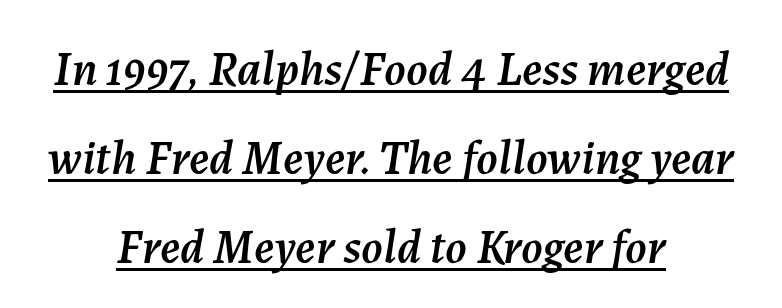
{"italic": "yes", "lean": "right", "slant_degrees": 7, "width": "normal", "stroke_contrast": "medium", "x_height": "medium", "monospaced": "no", "underline": "yes", "align": "center", "line_spacing_ratio": 1.85, "letter_spacing": "normal", "letter_spacing_em": 0.0, "glyph_px": 48}
